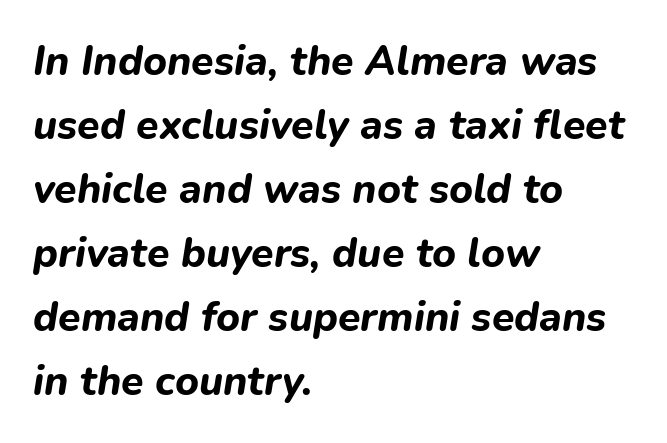
The lines are quadded left. The glyphs look as if they've been sheared to an angle. Descender tails drop into unmarked territory. Spacing verdict: proportional, widths tailored to each character. Does the weight exceed regular? Yes, all the way to bold.
